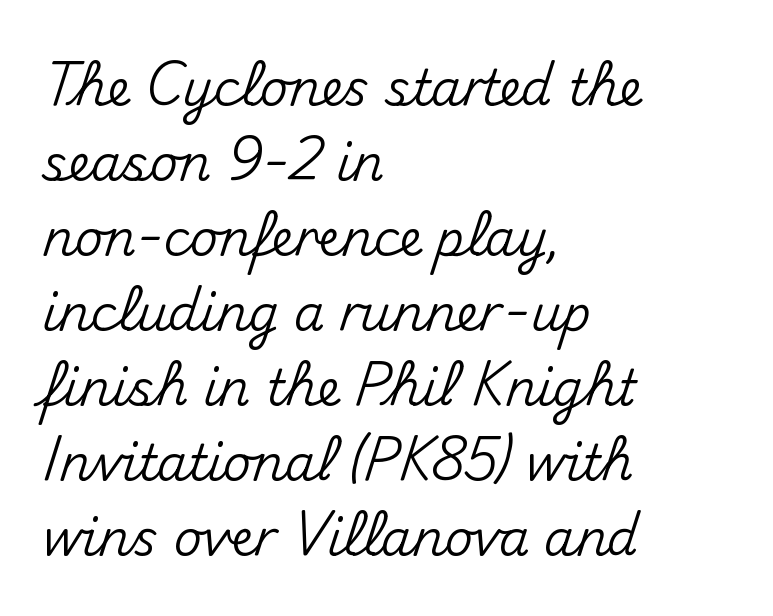
The image shows 49 px sans-serif type; set left-aligned, normal line spacing (1.53x), normal letter spacing, not underlined; medium stroke contrast and a small x-height.
